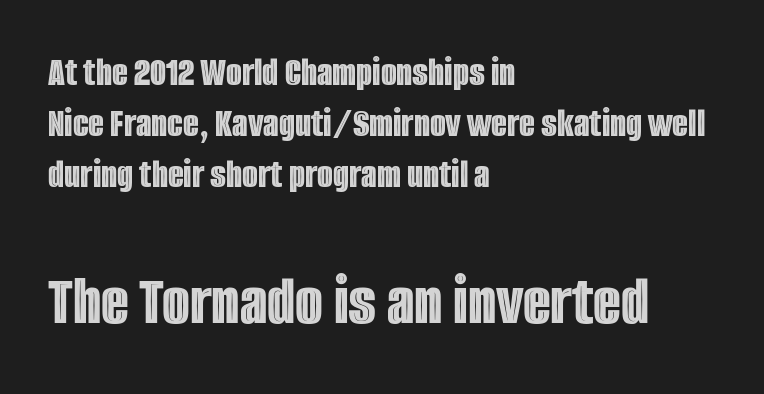
The image shows 72 px condensed type, upright; set left-aligned, line spacing 1.24x, normal letter spacing, not underlined; the second (bottom) block is 1.76x larger; a large x-height.
